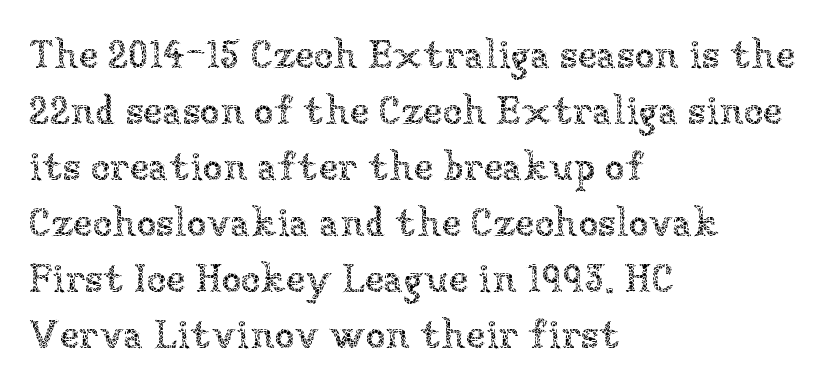
Q: Is the text bold? A: No.
Q: Is the text italic (slanted)? A: No, it is upright.
Q: Is the text underlined? A: No.
Q: How is the paragraph aligned? A: Left-aligned.
Q: Is the spacing between letters normal or unusually wide? A: Normal.
Q: Is the spacing between lines tight, normal or loose? A: Normal.
Q: Width (condensed, normal, or wide)? A: Normal.
Q: Stroke contrast? A: Low.
Q: x-height? A: Medium.
Q: Monospaced? A: No.
